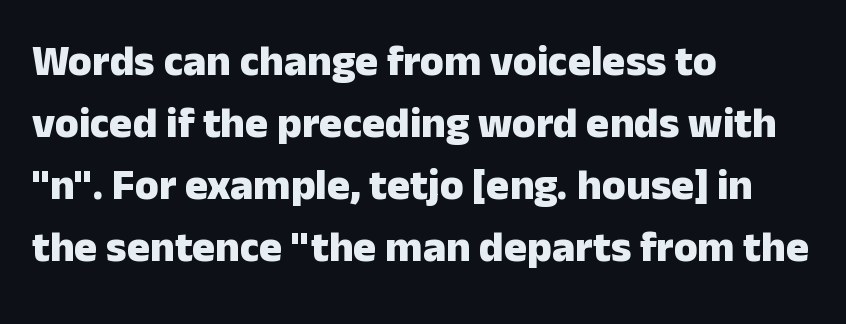
{"serif": "no", "italic": "no", "bold": "yes", "weight": "heavy", "width": "normal", "stroke_contrast": "low", "x_height": "medium", "monospaced": "no", "underline": "no", "align": "left", "line_spacing": "normal", "line_spacing_ratio": 1.44, "letter_spacing": "normal", "letter_spacing_em": 0.0, "glyph_px": 43}
